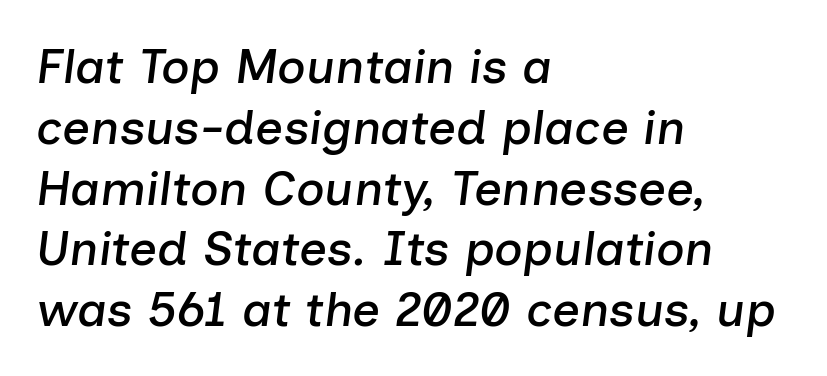
{"italic": "yes", "lean": "right", "slant_degrees": 7, "width": "normal", "stroke_contrast": "low", "x_height": "medium", "monospaced": "no", "underline": "no", "align": "left", "line_spacing_ratio": 1.24, "letter_spacing": "normal", "letter_spacing_em": 0.0, "glyph_px": 49}
